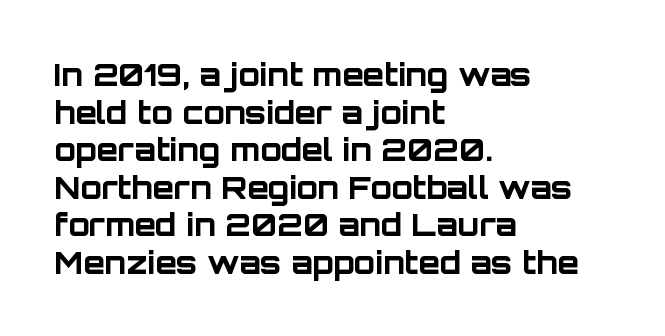
{"serif": "no", "italic": "no", "bold": "yes", "weight": "bold", "width": "normal", "stroke_contrast": "low", "x_height": "large", "monospaced": "no", "underline": "no", "align": "left", "line_spacing_ratio": 1.21, "letter_spacing": "normal", "letter_spacing_em": 0.0, "glyph_px": 31}
